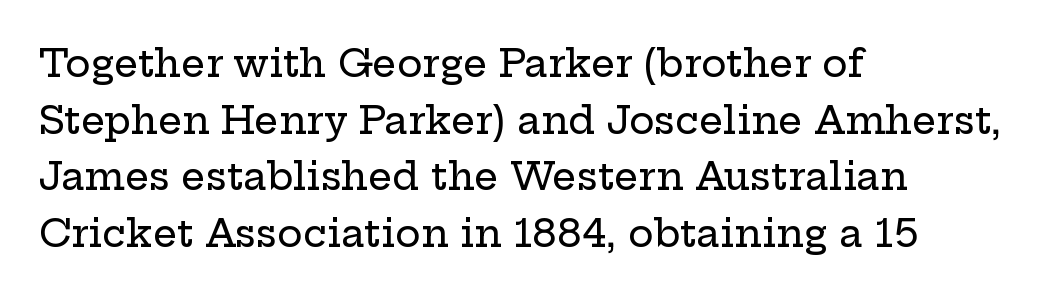
Regarding leading, the lines here are spaced in the standard way. Ordinary non-slanted type is in use. A typesetter would call this proportional, since set widths differ per character. Little horizontal feet cap the strokes, marking this as serif type. The rendering anchors every line to the left-hand side. Honestly, there is no underline to notice here at all.
